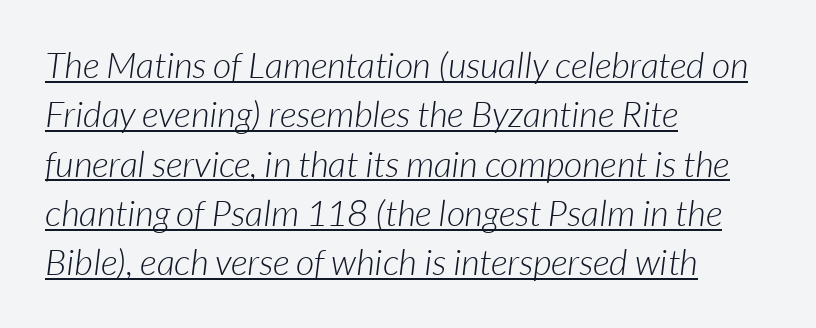
{"serif": "no", "bold": "no", "weight": "light", "width": "normal", "stroke_contrast": "low", "x_height": "medium", "monospaced": "no", "underline": "yes", "align": "left", "line_spacing": "normal", "line_spacing_ratio": 1.37, "letter_spacing": "normal", "letter_spacing_em": 0.0, "glyph_px": 36}
